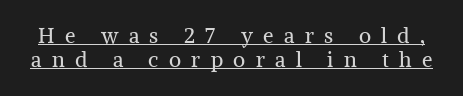
Q: Is the text bold? A: No.
Q: Is the text italic (slanted)? A: No, it is upright.
Q: Is the text underlined? A: Yes.
Q: Is the spacing between letters normal or unusually wide? A: Unusually wide.
Q: Is the spacing between lines tight, normal or loose? A: Tight.
